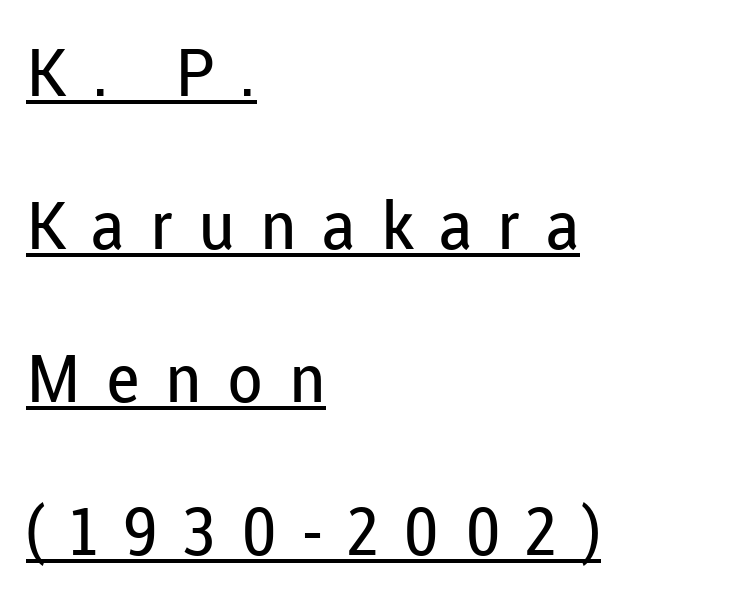
The image shows 66 px regular-weight sans-serif type, upright; set left-aligned, loose line spacing (2.32x), unusually wide letter spacing (+0.38 em), underlined; low stroke contrast and a medium x-height.
